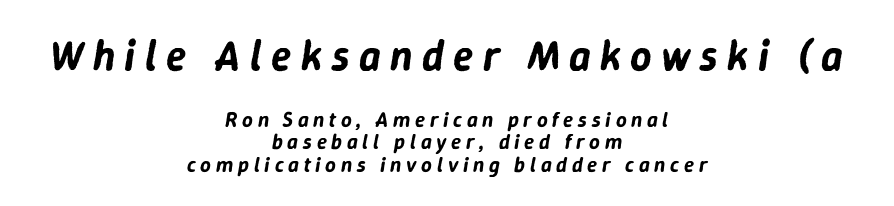
{"italic": "yes", "lean": "right", "slant_degrees": 9, "width": "normal", "stroke_contrast": "low", "x_height": "medium", "monospaced": "no", "underline": "no", "align": "center", "line_spacing": "tight", "line_spacing_ratio": 1.06, "letter_spacing": "wide", "letter_spacing_em": 0.22, "larger_block": "first", "size_ratio": 2.0, "glyph_px": 42}
